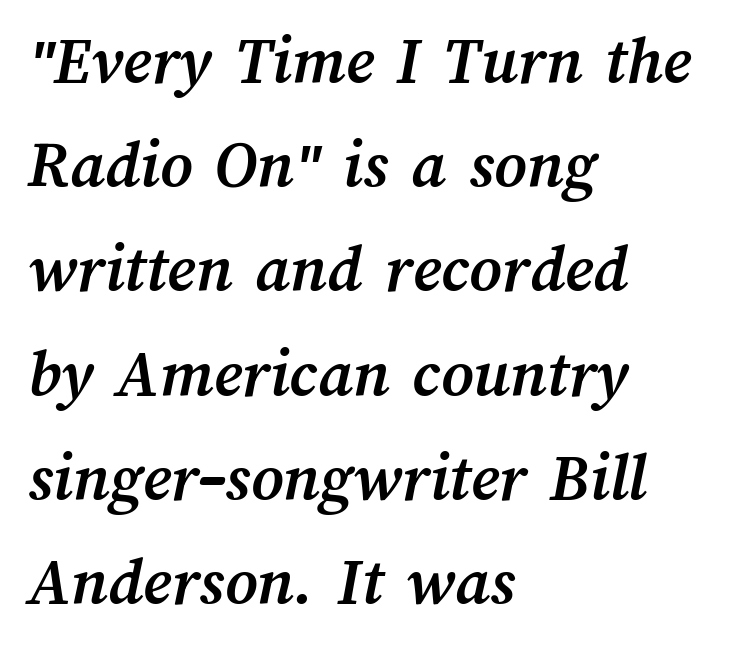
Q: Is the text bold? A: Yes.
Q: Is the text underlined? A: No.
Q: How is the paragraph aligned? A: Left-aligned.
Q: Is the spacing between letters normal or unusually wide? A: Normal.
Q: Is the spacing between lines tight, normal or loose? A: Normal.
Q: Width (condensed, normal, or wide)? A: Normal.
Q: Stroke contrast? A: Medium.
Q: x-height? A: Medium.
Q: Monospaced? A: No.
